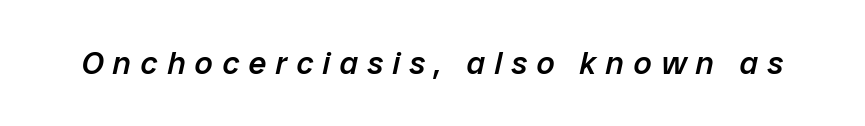
Q: Is the text bold? A: Semi-bold.
Q: Is the text italic (slanted)? A: Yes, it leans right by about 12 degrees.
Q: Is the text underlined? A: No.
Q: Is the spacing between letters normal or unusually wide? A: Unusually wide.
Q: Width (condensed, normal, or wide)? A: Normal.
Q: Stroke contrast? A: Low.
Q: x-height? A: Medium.
Q: Monospaced? A: No.
